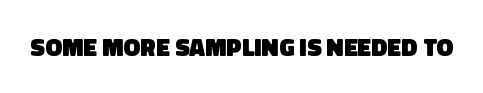
The baseline area is clear. The face used here is rendered with its standard letterfit. The face used here has the dense, thick strokes of a bold.
